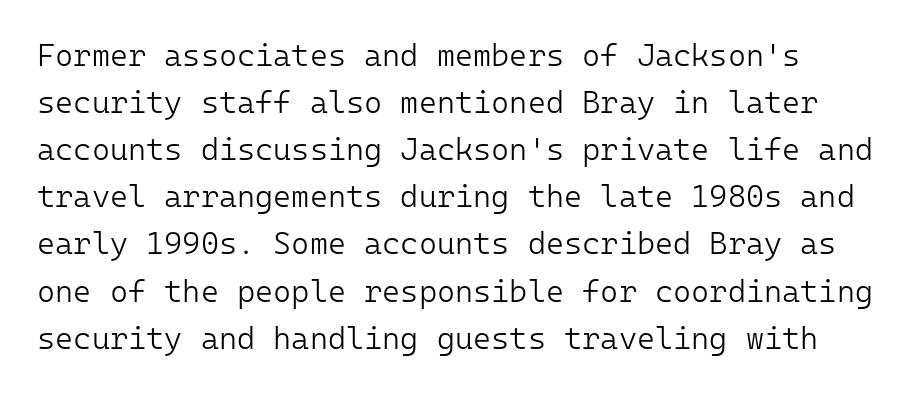
{"serif": "no", "italic": "no", "bold": "no", "weight": "light", "width": "normal", "stroke_contrast": "low", "x_height": "medium", "monospaced": "yes", "underline": "no", "line_spacing": "normal", "line_spacing_ratio": 1.52, "letter_spacing": "normal", "letter_spacing_em": 0.0, "glyph_px": 31}
